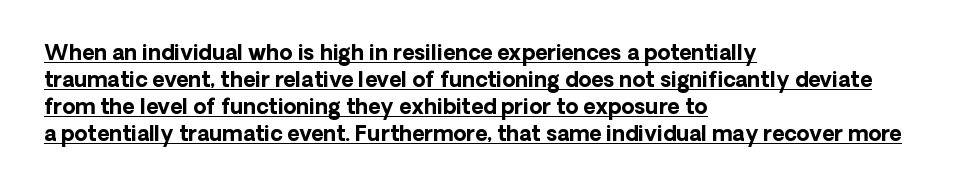
Q: Is the text bold? A: Yes.
Q: Is the text italic (slanted)? A: No, it is upright.
Q: Is the text underlined? A: Yes.
Q: How is the paragraph aligned? A: Left-aligned.
Q: Is the spacing between letters normal or unusually wide? A: Normal.
Q: Is the spacing between lines tight, normal or loose? A: Normal.
